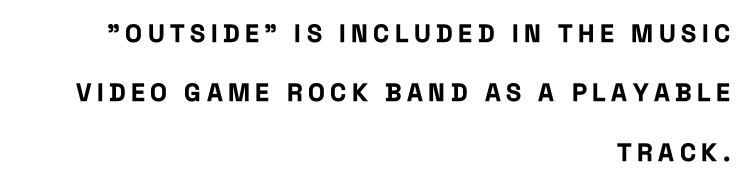
The rendering anchors every line to the right-hand side. In terms of letterspacing, this is a distinctly airy, spread setting. Each glyph is drawn with heavy, bold strokes. Quick note: underline off. In terms of posture, this sample is upright. The leading is generous, giving the passage an open texture.
